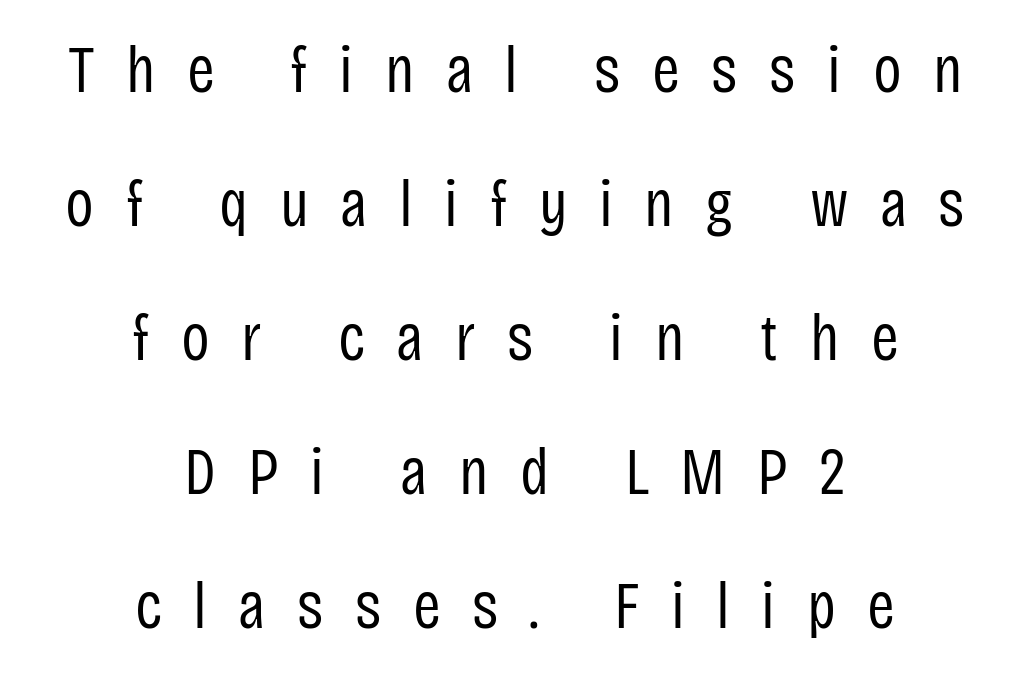
The image shows 67 px regular-weight, condensed sans-serif type, upright; set centered, loose line spacing (2.0x), unusually wide letter spacing (+0.47 em), not underlined; low stroke contrast and a large x-height.
